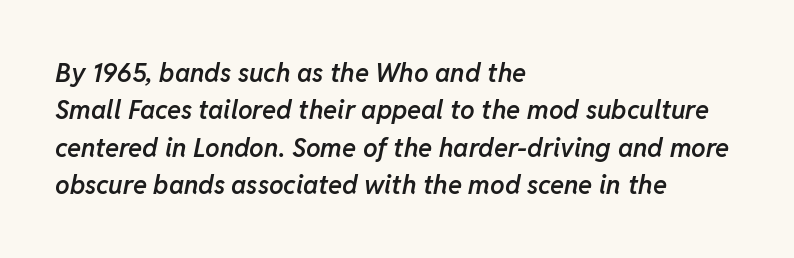
{"italic": "yes", "lean": "right", "slant_degrees": 11, "bold": "semi", "underline": "no", "align": "left", "line_spacing": "normal", "line_spacing_ratio": 1.44, "letter_spacing": "normal", "letter_spacing_em": 0.0, "glyph_px": 26}
